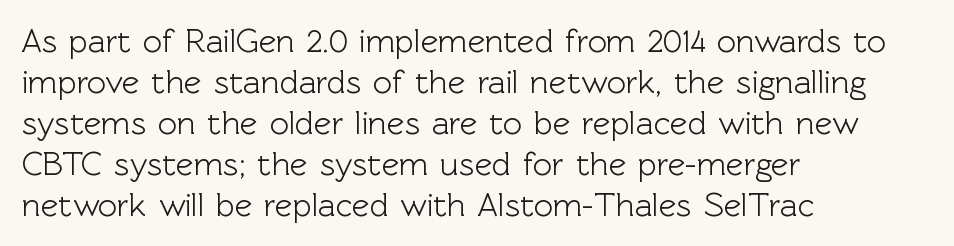
{"serif": "no", "italic": "no", "width": "normal", "x_height": "medium", "monospaced": "no", "underline": "no", "align": "left", "line_spacing_ratio": 1.24, "letter_spacing": "normal", "letter_spacing_em": 0.0, "glyph_px": 33}
